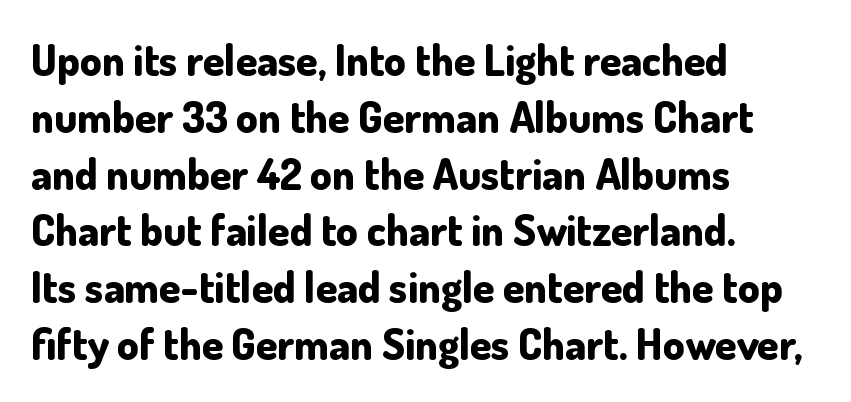
{"serif": "no", "italic": "no", "bold": "yes", "weight": "bold", "width": "normal", "stroke_contrast": "low", "x_height": "small", "monospaced": "no", "underline": "no", "align": "left", "line_spacing": "normal", "line_spacing_ratio": 1.32, "letter_spacing": "normal", "letter_spacing_em": 0.0, "glyph_px": 43}
